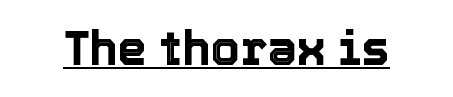
Unlike italic type, these characters show no tilt at all. Tracking value appears to be zero — textbook default spacing. Honestly, the underline is the first thing you notice here. Looks like regular typesetting: each glyph gets only the width it needs.
